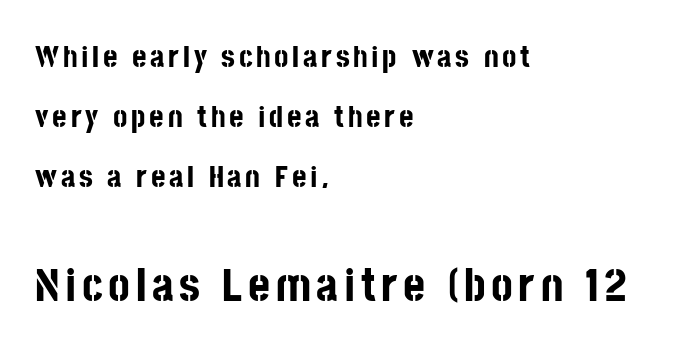
The image shows 47 px bold, condensed sans-serif type, upright; set left-aligned, loose line spacing (1.93x), not underlined; the second (bottom) block is 1.52x larger; low stroke contrast and a large x-height.
